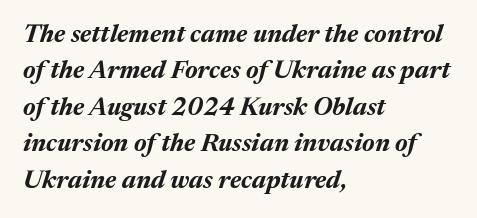
{"italic": "yes", "lean": "right", "slant_degrees": 17, "bold": "yes", "underline": "no", "align": "left", "line_spacing": "normal", "line_spacing_ratio": 1.46, "letter_spacing": "normal", "letter_spacing_em": 0.0, "glyph_px": 25}
